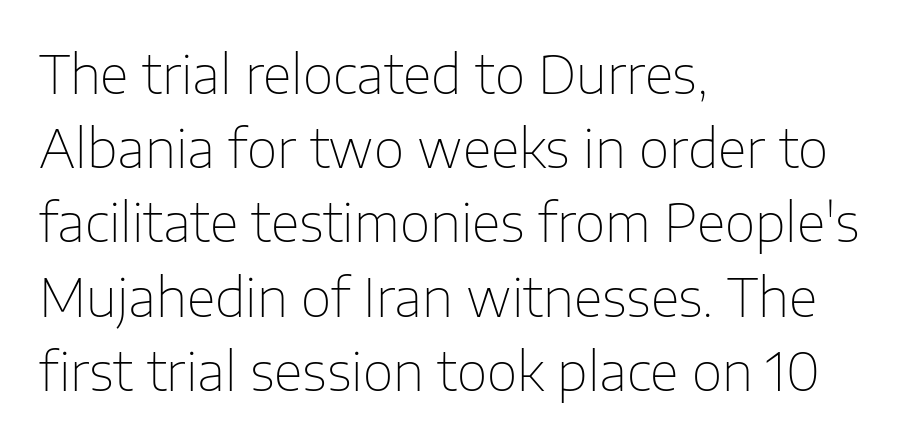
The image shows 53 px thin sans-serif type, upright; set left-aligned, normal line spacing (1.4x), normal letter spacing, not underlined; low stroke contrast and a medium x-height.
